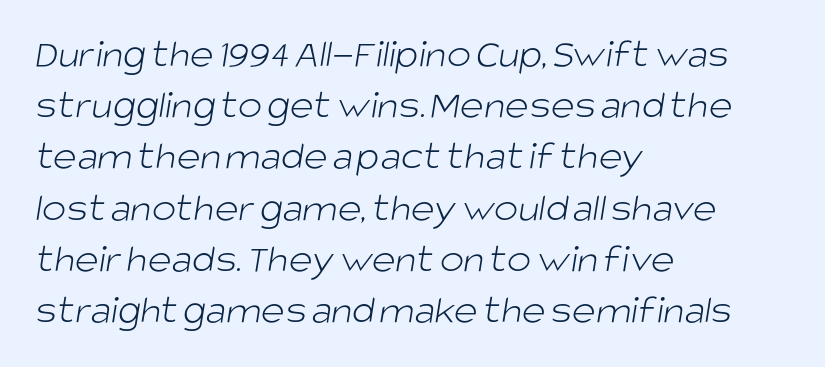
Q: Is the text bold? A: No.
Q: Is the typeface a serif or a sans-serif typeface? A: Sans-serif.
Q: Is the text underlined? A: No.
Q: How is the paragraph aligned? A: Left-aligned.
Q: Is the spacing between letters normal or unusually wide? A: Normal.
Q: Is the spacing between lines tight, normal or loose? A: Normal.
Q: Width (condensed, normal, or wide)? A: Normal.
Q: Stroke contrast? A: Low.
Q: x-height? A: Large.
Q: Monospaced? A: No.
